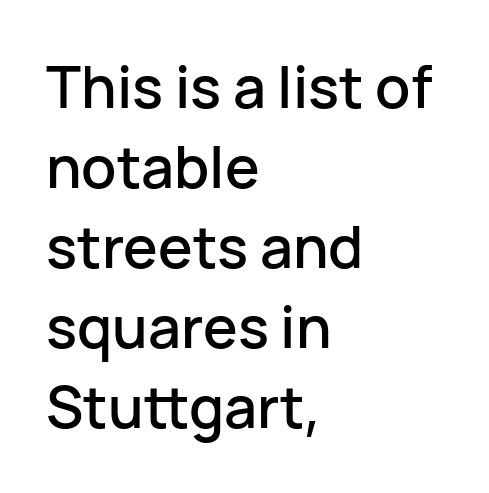
Is there any slant? The stems are plumb. These lines are rendered in a variable-pitch font. The words here are not underlined. Notice how the passage keeps a crisp vertical edge on the left only. Between one letter and the next there's only the usual sliver of space.
